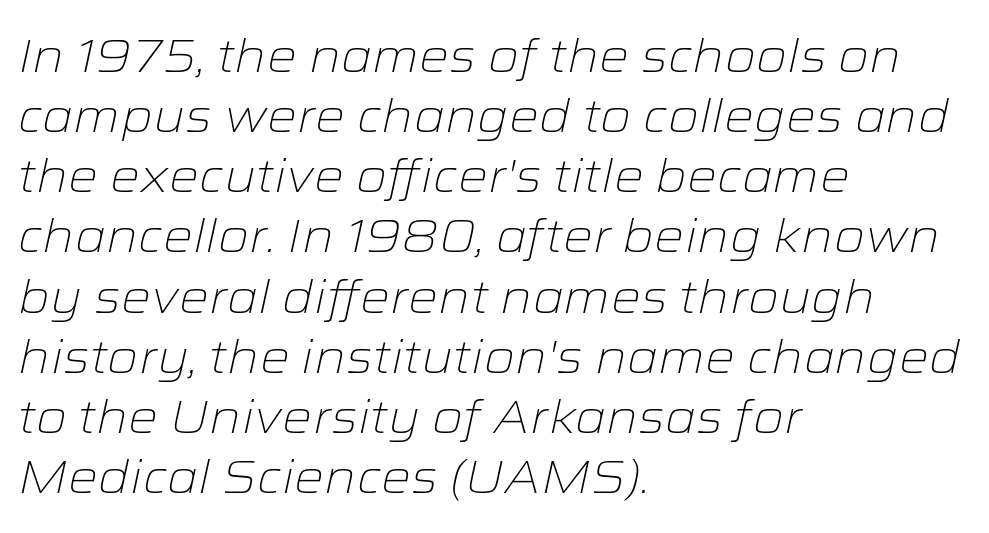
Q: Is the text bold? A: No.
Q: Is the text italic (slanted)? A: Yes, it leans right by about 12 degrees.
Q: Is the text underlined? A: No.
Q: How is the paragraph aligned? A: Left-aligned.
Q: Is the spacing between letters normal or unusually wide? A: Normal.
Q: Is the spacing between lines tight, normal or loose? A: Normal.
Q: Width (condensed, normal, or wide)? A: Wide.
Q: Stroke contrast? A: Low.
Q: x-height? A: Medium.
Q: Monospaced? A: No.
